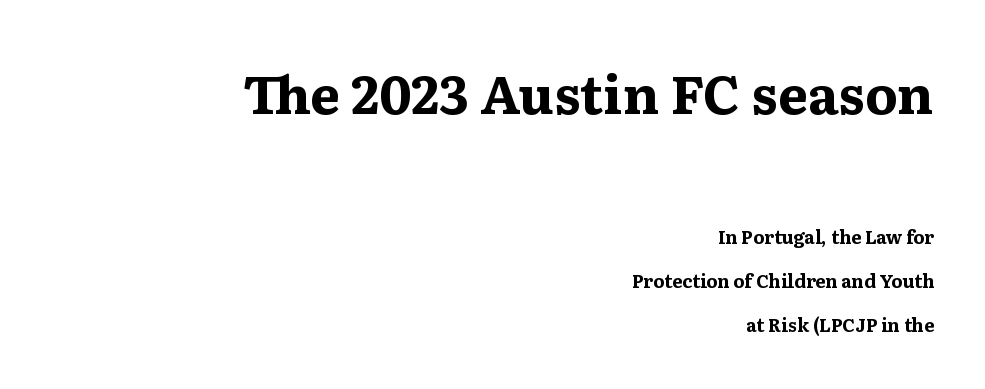
Q: Is the text bold? A: Yes.
Q: Is the text italic (slanted)? A: No, it is upright.
Q: Is the typeface a serif or a sans-serif typeface? A: Serif.
Q: Is the text underlined? A: No.
Q: How is the paragraph aligned? A: Right-aligned.
Q: Is the spacing between letters normal or unusually wide? A: Normal.
Q: Is the spacing between lines tight, normal or loose? A: Loose.
Q: Which block of text is set in a larger size, the first (top) or the second (bottom)? A: The first (top) one.
Q: Width (condensed, normal, or wide)? A: Wide.
Q: Stroke contrast? A: Medium.
Q: x-height? A: Medium.
Q: Monospaced? A: No.
